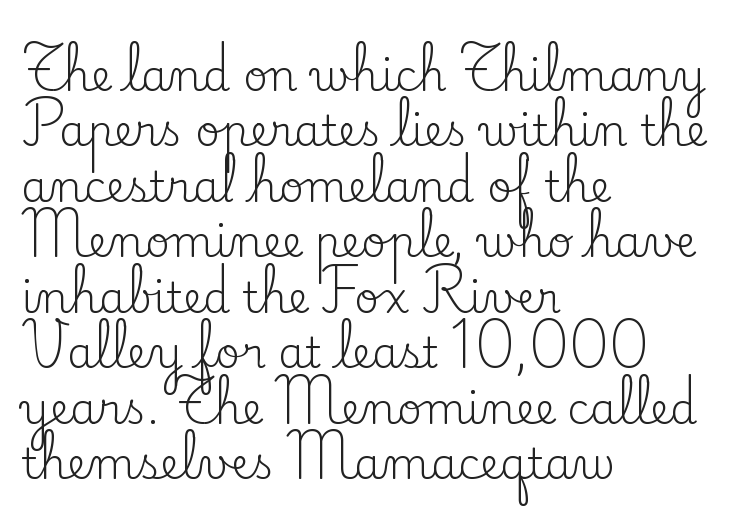
Stroke mass is kept to a normal reading level or below. This rendering uses left alignment, leaving the right contour irregular. The rendering keeps characters at their native spacing. A normal amount of white space separates one row of letters from the next.
